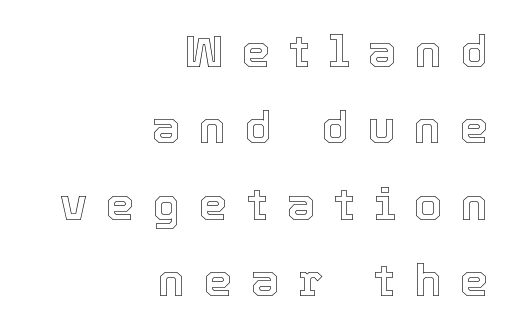
Spacing verdict: proportional, widths tailored to each character. No italicization has been applied; the sample stays upright. Bare-footed words on every line. These lines stack with their right ends in a neat column. The gaps between neighbouring characters are conspicuously large. Regarding leading, the lines here are spaced in the standard way.
